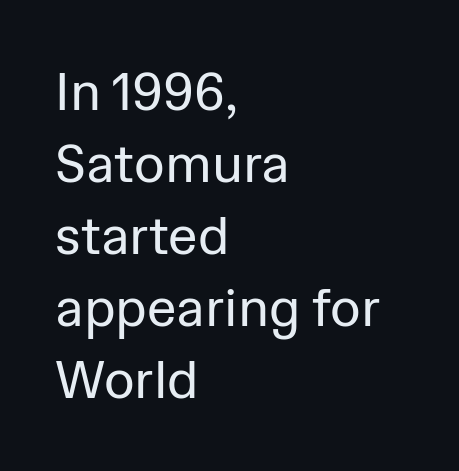
{"serif": "no", "italic": "no", "bold": "no", "weight": "regular", "width": "normal", "stroke_contrast": "low", "x_height": "medium", "monospaced": "no", "underline": "no", "align": "left", "line_spacing": "normal", "line_spacing_ratio": 1.36, "letter_spacing": "normal", "letter_spacing_em": 0.0, "glyph_px": 53}
